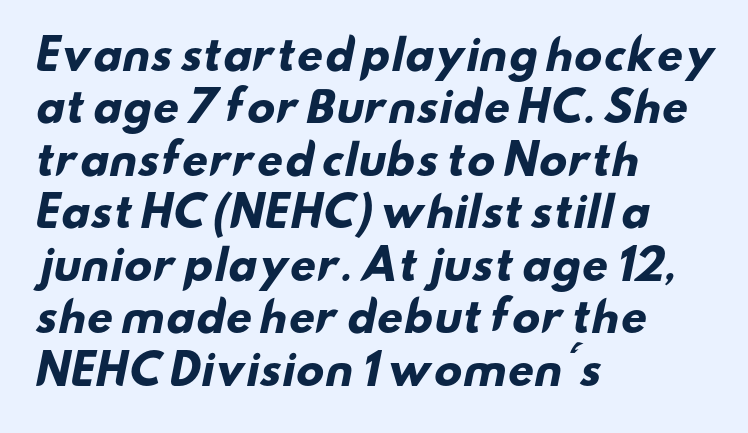
{"serif": "no", "bold": "yes", "weight": "heavy", "width": "wide", "stroke_contrast": "low", "x_height": "small", "monospaced": "no", "underline": "no", "align": "left", "line_spacing": "normal", "line_spacing_ratio": 1.28, "letter_spacing": "normal", "letter_spacing_em": 0.0, "glyph_px": 41}
